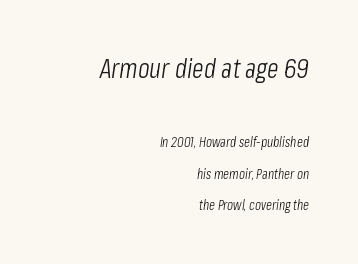
Unmarked baselines from the first word to the last. Reading top to bottom, the characters get smaller at the block break. This sample uses an oblique cut, with every glyph tilted off the vertical. Tracking value appears to be zero — textbook default spacing. Compared with a typical body face, this is equally light or lighter still. Reading down the block, your eye finds every line finishing at a fixed right position.
